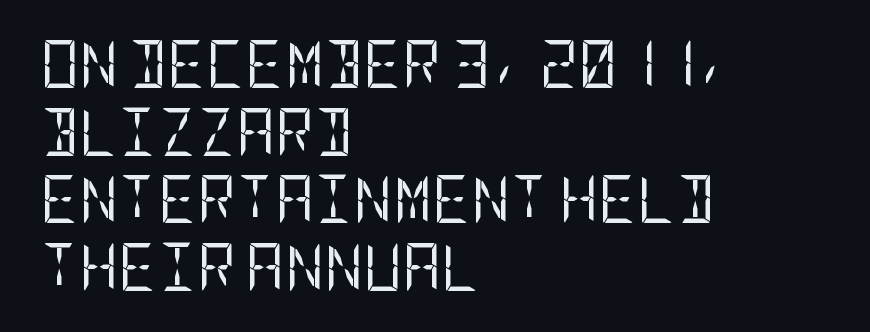
Q: Is the text bold? A: No.
Q: Is the text italic (slanted)? A: No, it is upright.
Q: Is the typeface a serif or a sans-serif typeface? A: Sans-serif.
Q: Is the text underlined? A: No.
Q: How is the paragraph aligned? A: Left-aligned.
Q: Is the spacing between letters normal or unusually wide? A: Normal.
Q: Is the spacing between lines tight, normal or loose? A: Normal.
Q: Width (condensed, normal, or wide)? A: Condensed.
Q: Stroke contrast? A: Low.
Q: x-height? A: Large.
